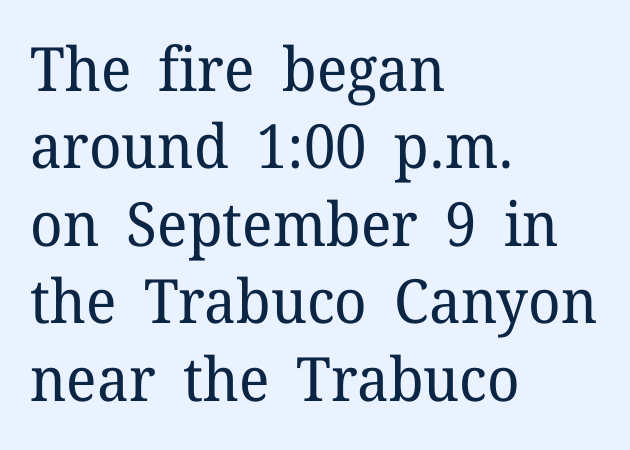
Q: Is the text bold? A: No.
Q: Is the text italic (slanted)? A: No, it is upright.
Q: Is the typeface a serif or a sans-serif typeface? A: Serif.
Q: Is the text underlined? A: No.
Q: How is the paragraph aligned? A: Left-aligned.
Q: Is the spacing between letters normal or unusually wide? A: Normal.
Q: Is the spacing between lines tight, normal or loose? A: Normal.
Q: Width (condensed, normal, or wide)? A: Normal.
Q: Stroke contrast? A: Low.
Q: x-height? A: Medium.
Q: Monospaced? A: No.
